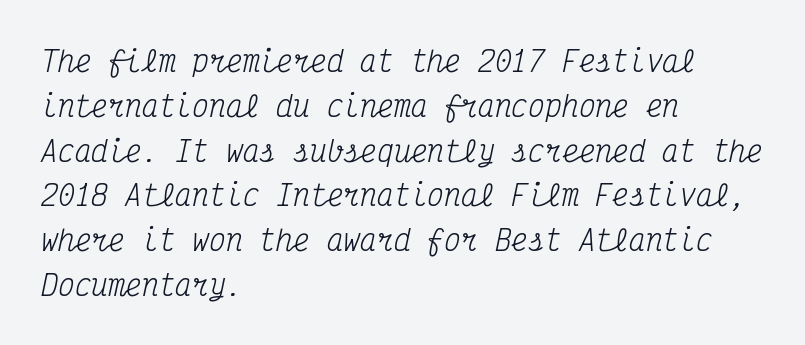
{"serif": "yes", "italic": "yes", "lean": "right", "slant_degrees": 12, "bold": "no", "weight": "regular", "width": "condensed", "stroke_contrast": "medium", "x_height": "medium", "monospaced": "yes", "underline": "no", "align": "left", "line_spacing": "normal", "line_spacing_ratio": 1.6, "letter_spacing": "normal", "letter_spacing_em": 0.0, "glyph_px": 28}
